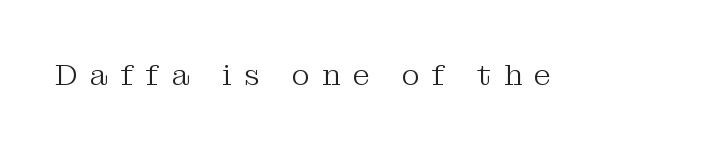
{"serif": "yes", "italic": "no", "bold": "no", "weight": "light", "width": "normal", "stroke_contrast": "medium", "x_height": "medium", "monospaced": "no", "underline": "no", "letter_spacing": "wide", "letter_spacing_em": 0.43, "glyph_px": 30}
